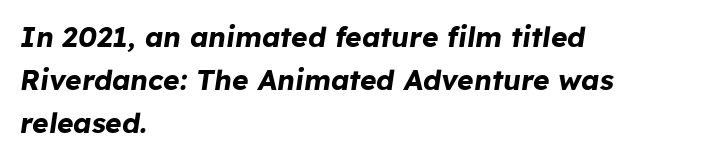
Think of a printed novel: that variable character pitch is what you see here. Alignment: flush left. The typography opts for an oblique posture over an upright one. Check the space under the baseline: it is left empty.
